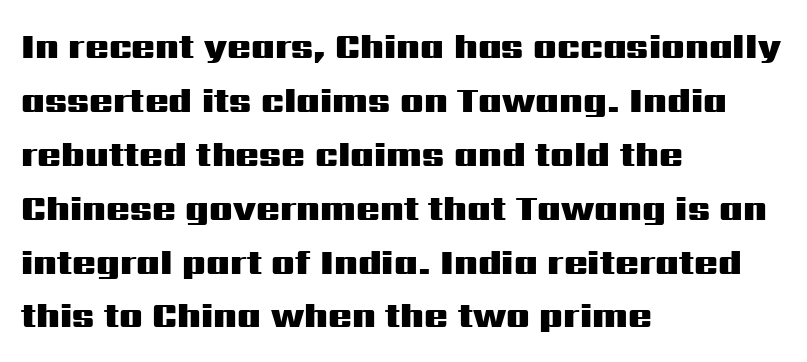
The image shows 35 px heavy, wide sans-serif type, upright; set left-aligned, normal line spacing (1.54x), normal letter spacing, not underlined; medium stroke contrast and a medium x-height.
